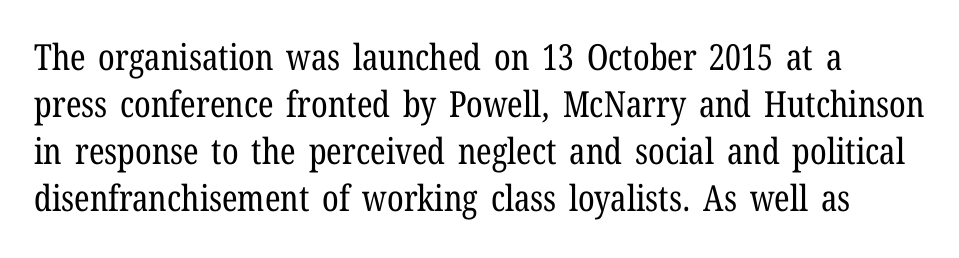
{"serif": "yes", "italic": "no", "bold": "no", "weight": "regular", "width": "condensed", "stroke_contrast": "low", "x_height": "medium", "monospaced": "no", "underline": "no", "line_spacing": "normal", "line_spacing_ratio": 1.31, "letter_spacing": "normal", "letter_spacing_em": 0.0, "glyph_px": 36}
